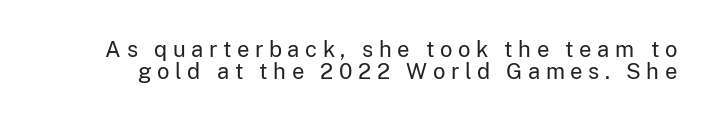
{"italic": "no", "bold": "no", "underline": "no", "line_spacing": "tight", "line_spacing_ratio": 0.98, "letter_spacing": "wide", "letter_spacing_em": 0.25, "glyph_px": 22}
